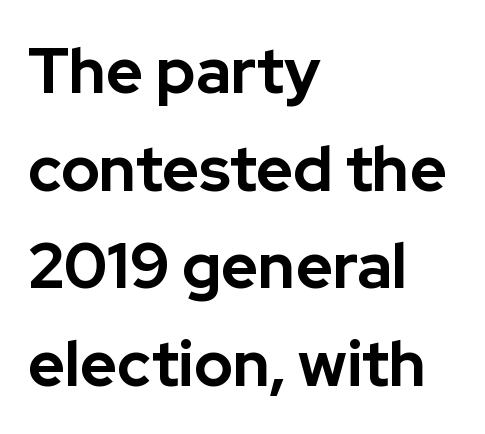
Q: Is the text bold? A: Yes.
Q: Is the text italic (slanted)? A: No, it is upright.
Q: Is the typeface a serif or a sans-serif typeface? A: Sans-serif.
Q: Is the text underlined? A: No.
Q: How is the paragraph aligned? A: Left-aligned.
Q: Is the spacing between letters normal or unusually wide? A: Normal.
Q: Is the spacing between lines tight, normal or loose? A: Normal.
Q: Width (condensed, normal, or wide)? A: Normal.
Q: Stroke contrast? A: Low.
Q: x-height? A: Medium.
Q: Monospaced? A: No.
